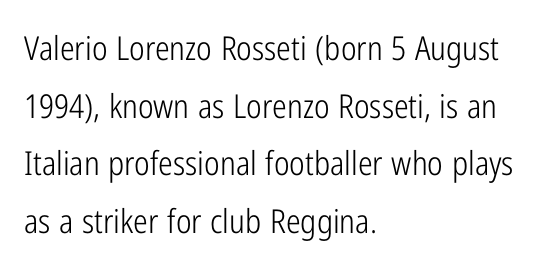
A typesetter would label this face a sans. The passage is arranged the way most books set body copy — flush left. How are the letters spaced? Ordinarily, with no added tracking. Descenders are the only things crossing below the line. This is roman type, the default non-slanted kind.
